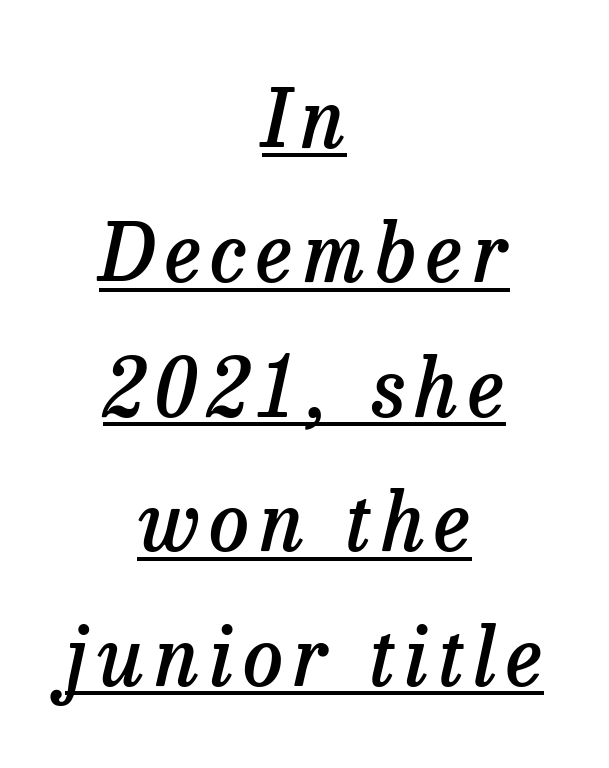
{"serif": "yes", "italic": "yes", "lean": "right", "slant_degrees": 13, "bold": "semi", "weight": "semibold", "width": "normal", "stroke_contrast": "low", "x_height": "medium", "monospaced": "no", "underline": "yes", "align": "center", "line_spacing": "normal", "line_spacing_ratio": 1.68, "glyph_px": 80}
